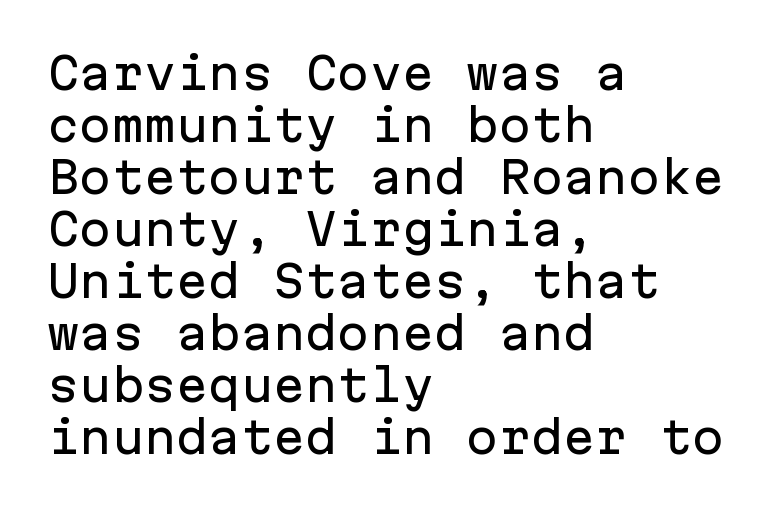
{"serif": "no", "italic": "no", "width": "normal", "stroke_contrast": "low", "x_height": "medium", "monospaced": "yes", "underline": "no", "align": "left", "line_spacing_ratio": 1.21, "letter_spacing": "normal", "letter_spacing_em": 0.0, "glyph_px": 43}
